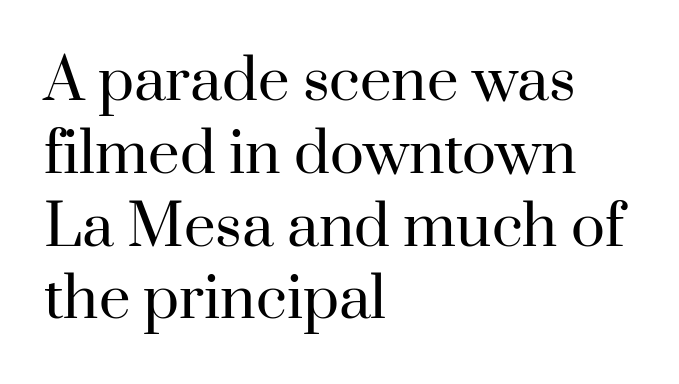
The rendering keeps characters at their native spacing. The rendering uses natural spacing where letterforms have individual widths. The designer left line spacing at the default. Font category for this specimen: serif.
